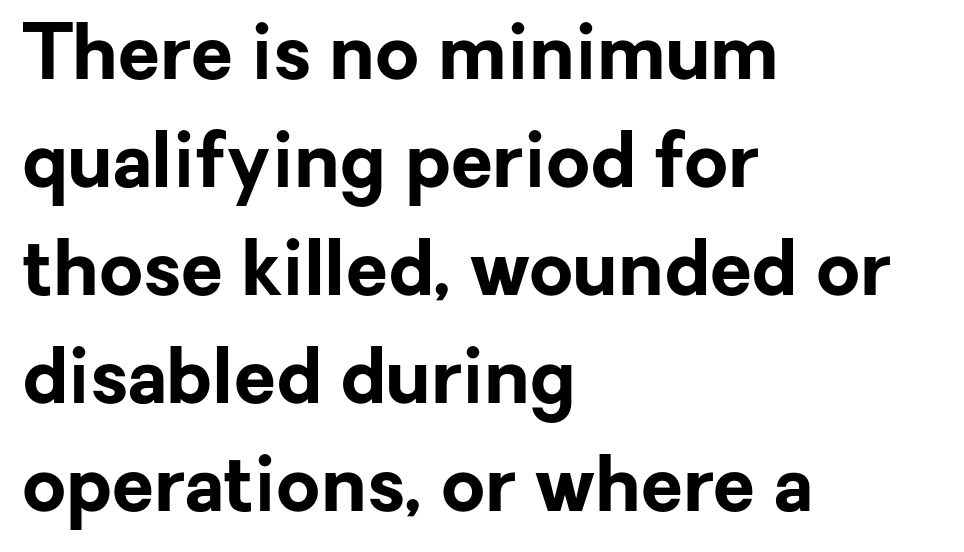
{"serif": "no", "italic": "no", "bold": "yes", "weight": "bold", "width": "normal", "stroke_contrast": "low", "x_height": "medium", "monospaced": "no", "underline": "no", "align": "left", "line_spacing": "normal", "line_spacing_ratio": 1.42, "letter_spacing": "normal", "letter_spacing_em": 0.0, "glyph_px": 76}
